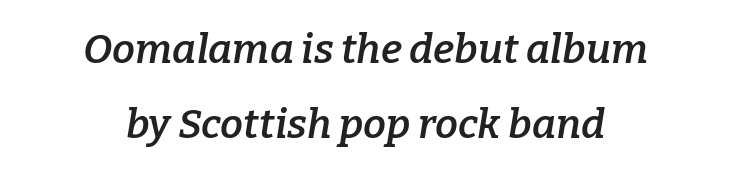
Compared with a flush-left layout, this one balances lines on the center instead. The axis of the letterforms is tilted away from vertical. Bare-footed words on every line. A typesetter would call this proportional, since set widths differ per character. Unlike a clean sans, this face finishes its strokes with serifs.
